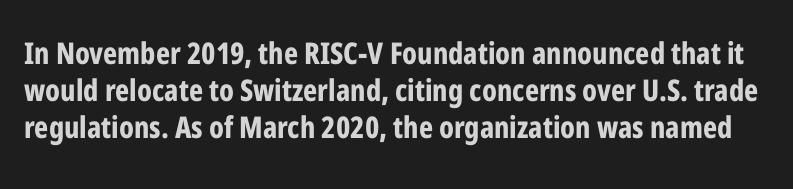
{"serif": "no", "italic": "no", "bold": "yes", "weight": "bold", "width": "condensed", "stroke_contrast": "low", "x_height": "medium", "monospaced": "no", "underline": "no", "line_spacing_ratio": 1.24, "letter_spacing": "normal", "letter_spacing_em": 0.0, "glyph_px": 30}
